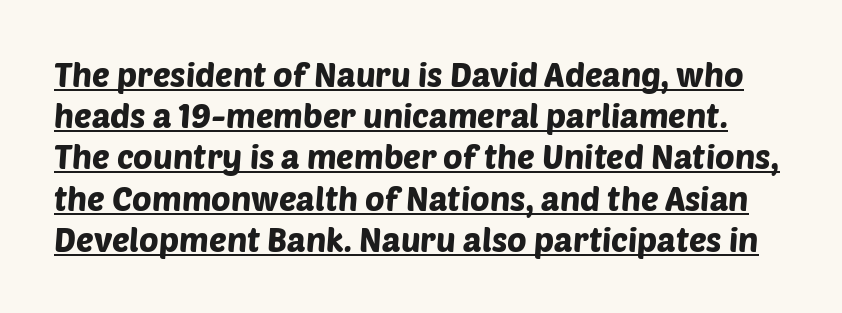
Q: Is the typeface a serif or a sans-serif typeface? A: Sans-serif.
Q: Is the text underlined? A: Yes.
Q: Is the spacing between letters normal or unusually wide? A: Normal.
Q: Is the spacing between lines tight, normal or loose? A: Normal.
Q: Width (condensed, normal, or wide)? A: Normal.
Q: Stroke contrast? A: Low.
Q: x-height? A: Large.
Q: Monospaced? A: No.
